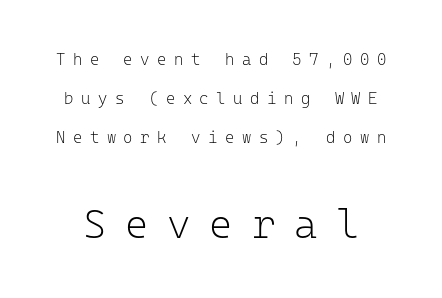
The image shows 40 px light sans-serif type, upright, monospaced; set loose line spacing (2.45x), unusually wide letter spacing (+0.47 em), not underlined; the second (bottom) block is 2.5x larger; low stroke contrast and a medium x-height.
